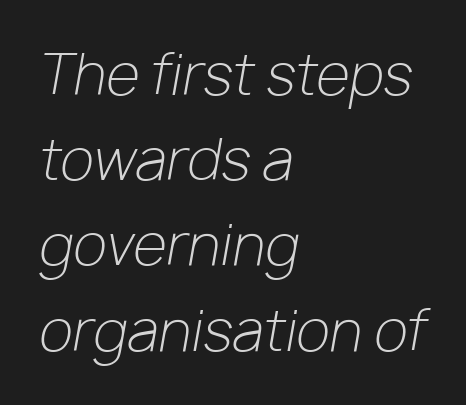
The image shows 55 px light type, italic (leaning right); set left-aligned, normal line spacing (1.55x), normal letter spacing, not underlined; low stroke contrast and a medium x-height.
